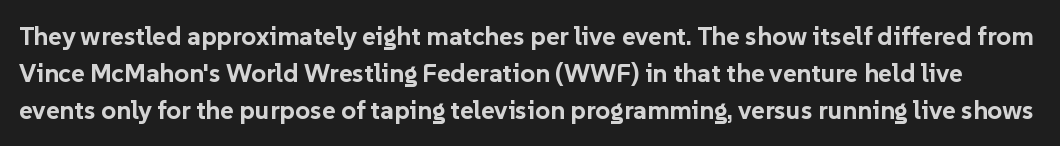
A typesetter would mark this as roman, not italic. A bare baseline throughout the passage. Heavy-handed strokes throughout: this text is bold. Does extra space separate the letters? No, they use regular spacing.
